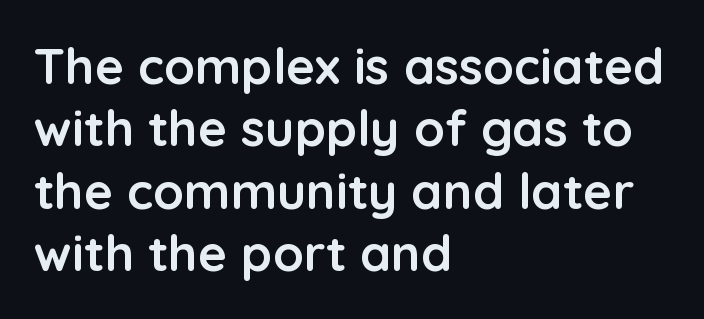
The image shows 50 px semibold sans-serif type, upright; set left-aligned, normal line spacing (1.25x), normal letter spacing, not underlined; low stroke contrast and a medium x-height.
